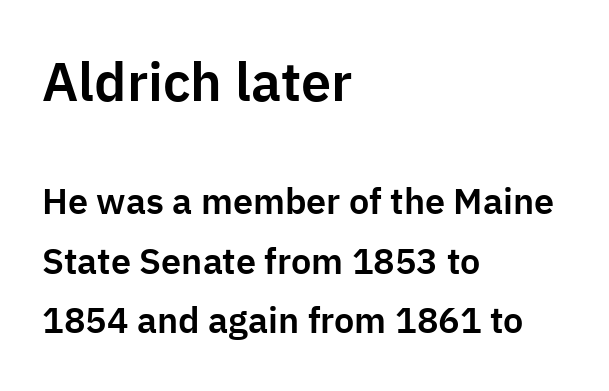
Q: Is the text italic (slanted)? A: No, it is upright.
Q: Is the typeface a serif or a sans-serif typeface? A: Sans-serif.
Q: Is the text underlined? A: No.
Q: How is the paragraph aligned? A: Left-aligned.
Q: Is the spacing between letters normal or unusually wide? A: Normal.
Q: Is the spacing between lines tight, normal or loose? A: Normal.
Q: Which block of text is set in a larger size, the first (top) or the second (bottom)? A: The first (top) one.
Q: Width (condensed, normal, or wide)? A: Normal.
Q: Stroke contrast? A: Low.
Q: x-height? A: Medium.
Q: Monospaced? A: No.
